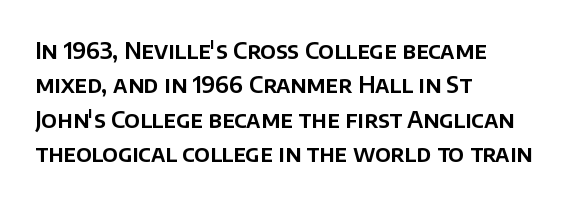
The image shows 23 px text type, upright; set left-aligned, normal line spacing (1.5x), normal letter spacing, not underlined.
